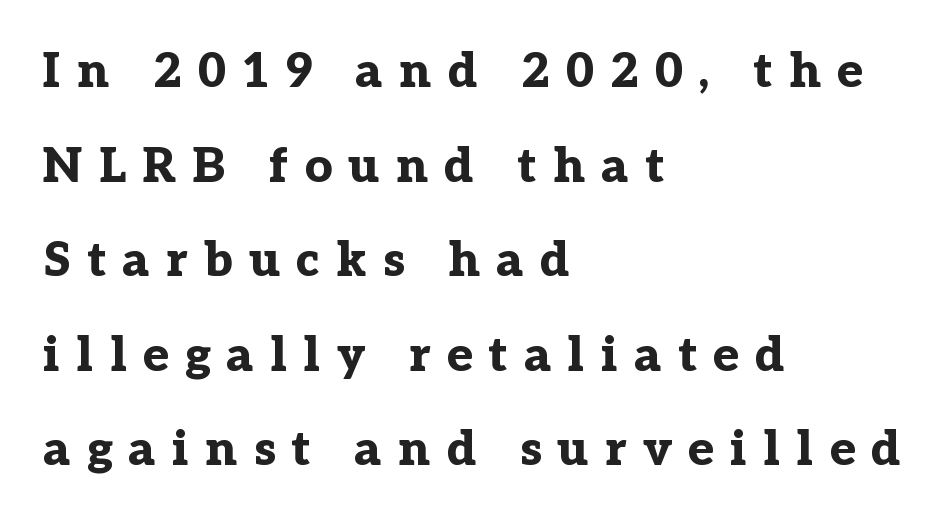
The image shows 48 px bold serif type, upright; set left-aligned, loose line spacing (1.97x), unusually wide letter spacing (+0.34 em), not underlined; low stroke contrast and a medium x-height.
